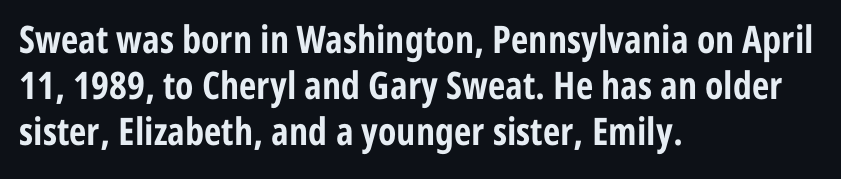
Honestly, there is no underline to notice here at all. This is sans-serif lettering, the kind often seen on screens and signage. The glyphs have the mass of a bold cut. The lettering stays uniformly vertical, giving the passage a roman look.
